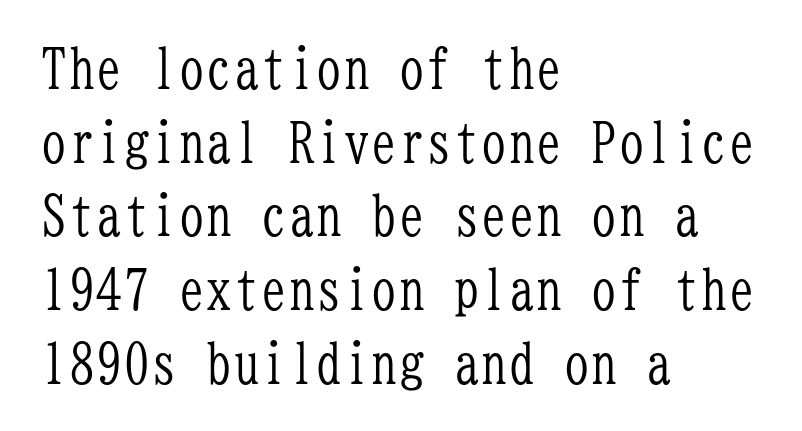
The strokes carry an ordinary text weight at most. Spacing verdict: monospaced, one width for all characters. The letters carry serifs — small finishing strokes at the ends of their stems. The lines are quadded left. A typesetter would mark this as roman, not italic.
